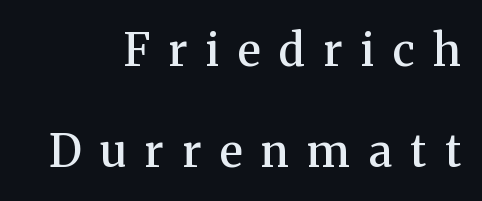
{"serif": "yes", "italic": "no", "bold": "semi", "weight": "semibold", "width": "normal", "stroke_contrast": "medium", "x_height": "medium", "monospaced": "no", "underline": "no", "align": "right", "line_spacing": "loose", "line_spacing_ratio": 2.24, "letter_spacing": "wide", "letter_spacing_em": 0.41, "glyph_px": 45}
